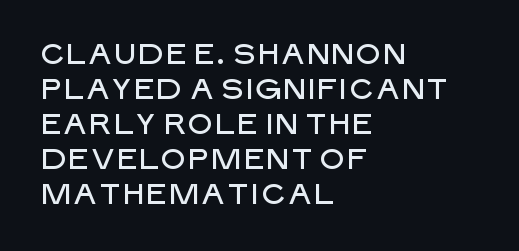
{"serif": "no", "italic": "no", "width": "normal", "stroke_contrast": "low", "x_height": "large", "monospaced": "no", "underline": "no", "align": "left", "line_spacing_ratio": 1.21, "letter_spacing": "normal", "letter_spacing_em": 0.0, "glyph_px": 29}
